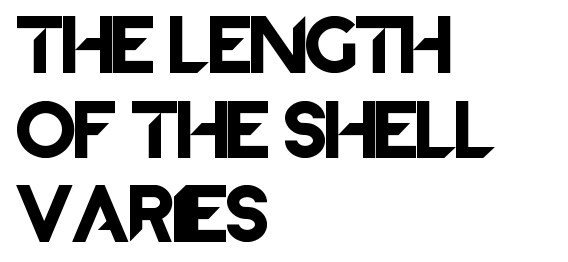
Q: Is the text italic (slanted)? A: No, it is upright.
Q: Is the typeface a serif or a sans-serif typeface? A: Sans-serif.
Q: Is the text underlined? A: No.
Q: How is the paragraph aligned? A: Left-aligned.
Q: Is the spacing between letters normal or unusually wide? A: Normal.
Q: Is the spacing between lines tight, normal or loose? A: Normal.
Q: Width (condensed, normal, or wide)? A: Normal.
Q: Stroke contrast? A: Low.
Q: x-height? A: Large.
Q: Monospaced? A: No.
